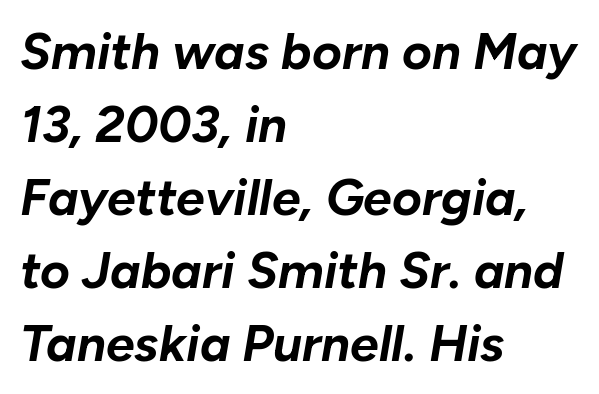
Q: Is the text bold? A: Yes.
Q: Is the text italic (slanted)? A: Yes, it leans right by about 10 degrees.
Q: Is the text underlined? A: No.
Q: How is the paragraph aligned? A: Left-aligned.
Q: Is the spacing between letters normal or unusually wide? A: Normal.
Q: Is the spacing between lines tight, normal or loose? A: Normal.
Q: Width (condensed, normal, or wide)? A: Normal.
Q: Stroke contrast? A: Low.
Q: x-height? A: Medium.
Q: Monospaced? A: No.
